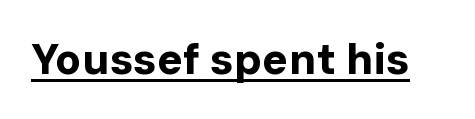
The line texture is even and compact thanks to regular tracking. Each letter's strokes conclude bluntly, with no projecting serifs. Ordinary non-slanted type is in use. Stroke thickness is high; the sample reads as a true bold. The passage shown is typed in a proportional face where columns would drift.
